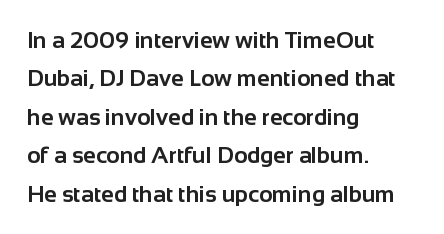
Q: Is the text bold? A: Yes.
Q: Is the text italic (slanted)? A: No, it is upright.
Q: Is the text underlined? A: No.
Q: How is the paragraph aligned? A: Left-aligned.
Q: Is the spacing between letters normal or unusually wide? A: Normal.
Q: Is the spacing between lines tight, normal or loose? A: Normal.
